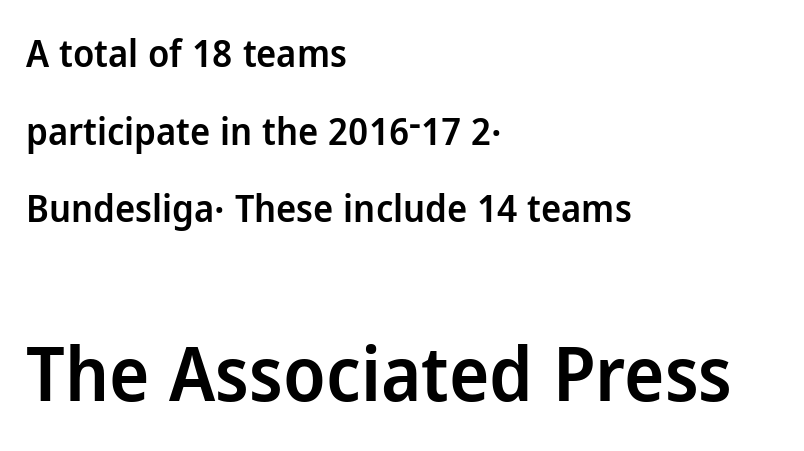
Q: Is the text bold? A: Semi-bold.
Q: Is the text italic (slanted)? A: No, it is upright.
Q: Is the typeface a serif or a sans-serif typeface? A: Sans-serif.
Q: Is the text underlined? A: No.
Q: How is the paragraph aligned? A: Left-aligned.
Q: Is the spacing between letters normal or unusually wide? A: Normal.
Q: Is the spacing between lines tight, normal or loose? A: Loose.
Q: Which block of text is set in a larger size, the first (top) or the second (bottom)? A: The second (bottom) one.
Q: Width (condensed, normal, or wide)? A: Normal.
Q: Stroke contrast? A: Low.
Q: x-height? A: Medium.
Q: Monospaced? A: No.
